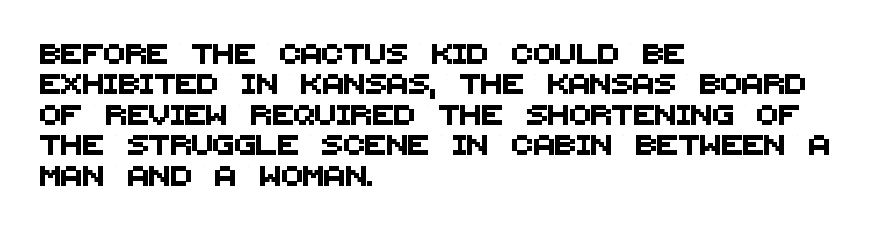
The image shows 20 px text type; set left-aligned, normal line spacing (1.52x), normal letter spacing, not underlined.
